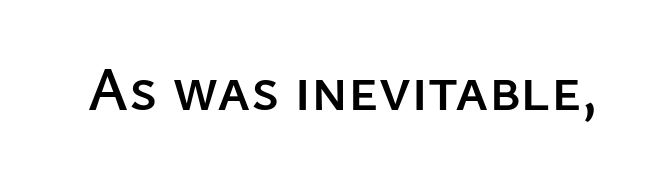
{"serif": "no", "italic": "no", "width": "normal", "stroke_contrast": "low", "x_height": "medium", "monospaced": "no", "underline": "no", "letter_spacing": "normal", "letter_spacing_em": 0.0, "glyph_px": 62}
